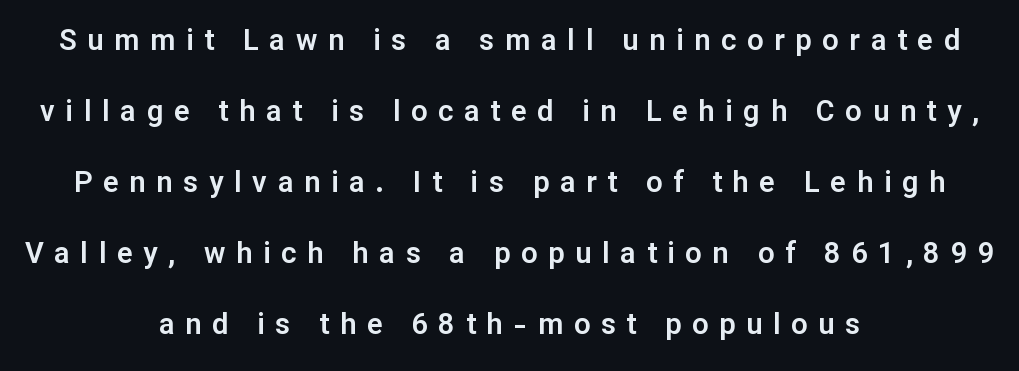
{"serif": "no", "italic": "no", "width": "normal", "stroke_contrast": "low", "x_height": "medium", "monospaced": "no", "underline": "no", "align": "center", "line_spacing": "loose", "line_spacing_ratio": 2.45, "letter_spacing": "wide", "letter_spacing_em": 0.37, "glyph_px": 29}
